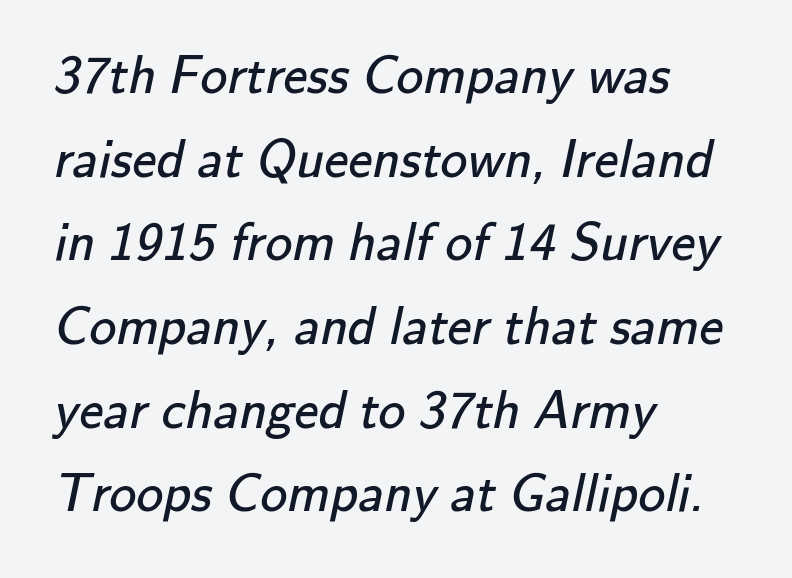
No extra tracking has been applied to these lines. You could not count columns in this text — the font is proportionally spaced. No chunkiness to these letters — they're not bold. Summary of vertical rhythm: regular, with standard interline spacing.
